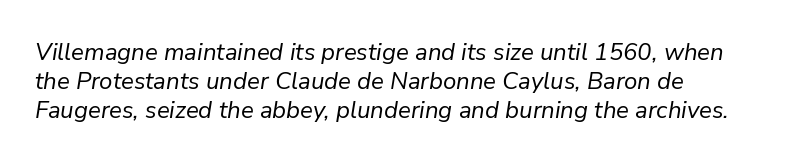
Caption: face not bold, strokes unweighted. Where is the straight margin? On the left. The font's italic variant was chosen for this text. Glance below the letters and you will spot only blank space. The rendering keeps characters at their native spacing.
